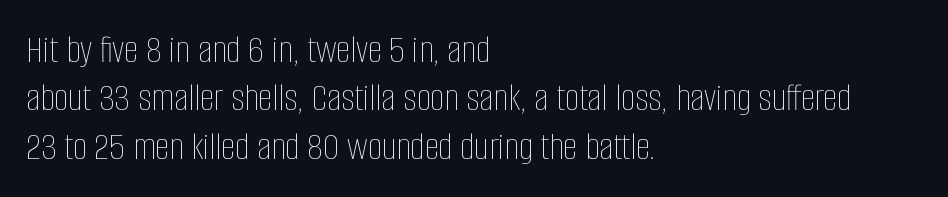
Has an underline been added? It has not. Letter spacing: default. Unlike italic type, these characters show no tilt at all. The cut favours lightness, reaching ordinary text weight at its darkest. Note the varied advance widths — an 'i' is clearly narrower than an 'm'. The compositor pushed each line to the left boundary.
